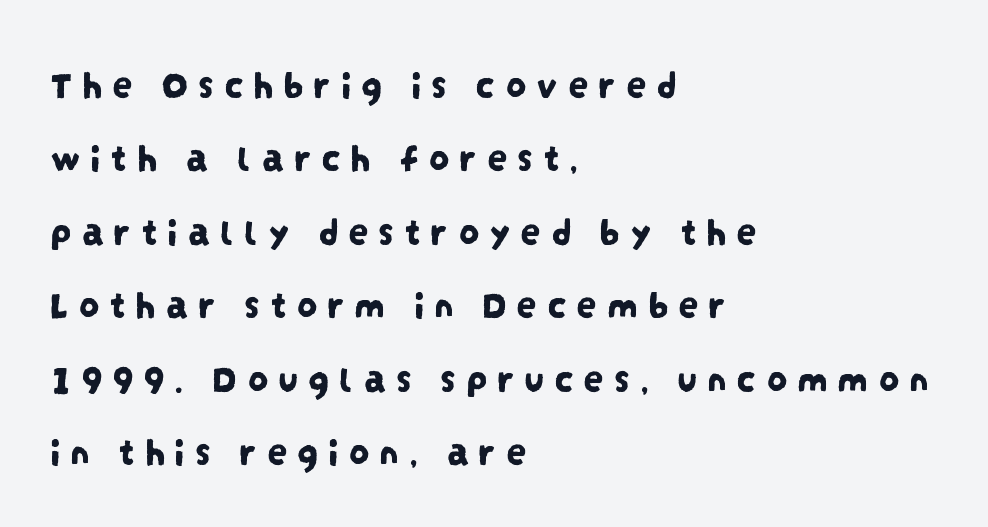
{"serif": "no", "width": "condensed", "stroke_contrast": "low", "x_height": "large", "monospaced": "no", "underline": "no", "align": "left", "line_spacing_ratio": 1.79, "letter_spacing": "wide", "letter_spacing_em": 0.23, "glyph_px": 41}
